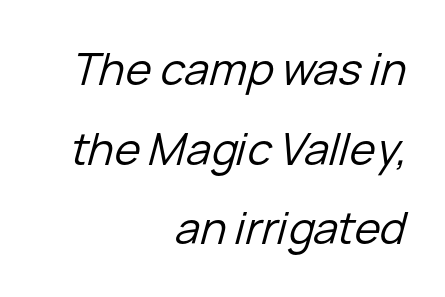
Q: Is the text bold? A: No.
Q: Is the text italic (slanted)? A: Yes, it leans right by about 15 degrees.
Q: Is the text underlined? A: No.
Q: How is the paragraph aligned? A: Right-aligned.
Q: Is the spacing between letters normal or unusually wide? A: Normal.
Q: Width (condensed, normal, or wide)? A: Normal.
Q: Stroke contrast? A: Low.
Q: x-height? A: Medium.
Q: Monospaced? A: No.
